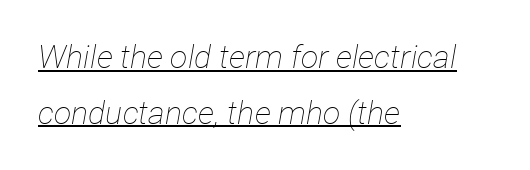
{"italic": "yes", "lean": "right", "slant_degrees": 12, "bold": "no", "weight": "thin", "width": "condensed", "stroke_contrast": "low", "x_height": "medium", "monospaced": "no", "underline": "yes", "align": "left", "line_spacing_ratio": 1.74, "letter_spacing": "normal", "letter_spacing_em": 0.0, "glyph_px": 32}
